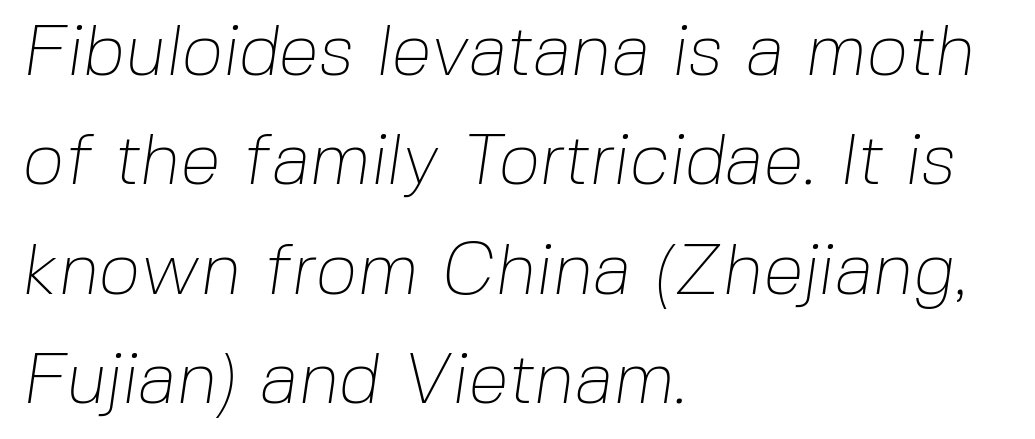
The image shows 73 px thin sans-serif type; set left-aligned, normal line spacing (1.5x), normal letter spacing, not underlined; low stroke contrast and a medium x-height.
